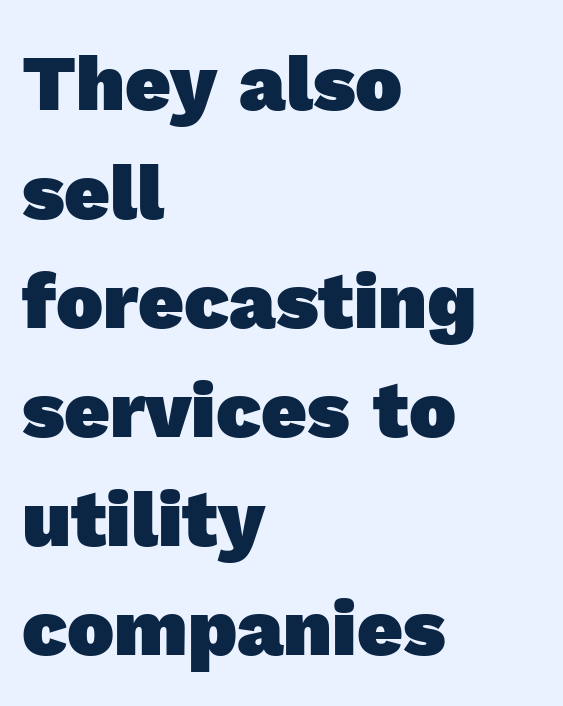
Q: Is the text bold? A: Yes.
Q: Is the typeface a serif or a sans-serif typeface? A: Sans-serif.
Q: Is the text underlined? A: No.
Q: How is the paragraph aligned? A: Left-aligned.
Q: Is the spacing between letters normal or unusually wide? A: Normal.
Q: Is the spacing between lines tight, normal or loose? A: Normal.
Q: Width (condensed, normal, or wide)? A: Normal.
Q: x-height? A: Medium.
Q: Monospaced? A: No.
